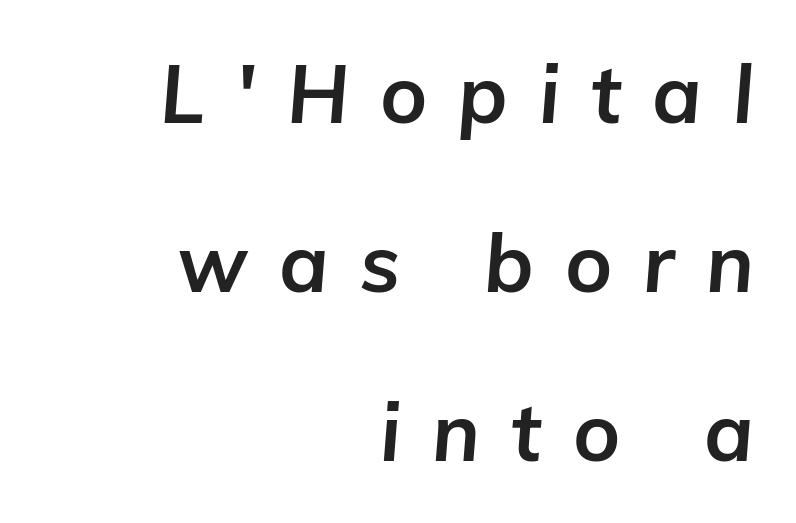
The image shows 80 px bold type, italic (leaning right); set right-aligned, loose line spacing (2.11x), unusually wide letter spacing (+0.39 em), not underlined; low stroke contrast and a medium x-height.
